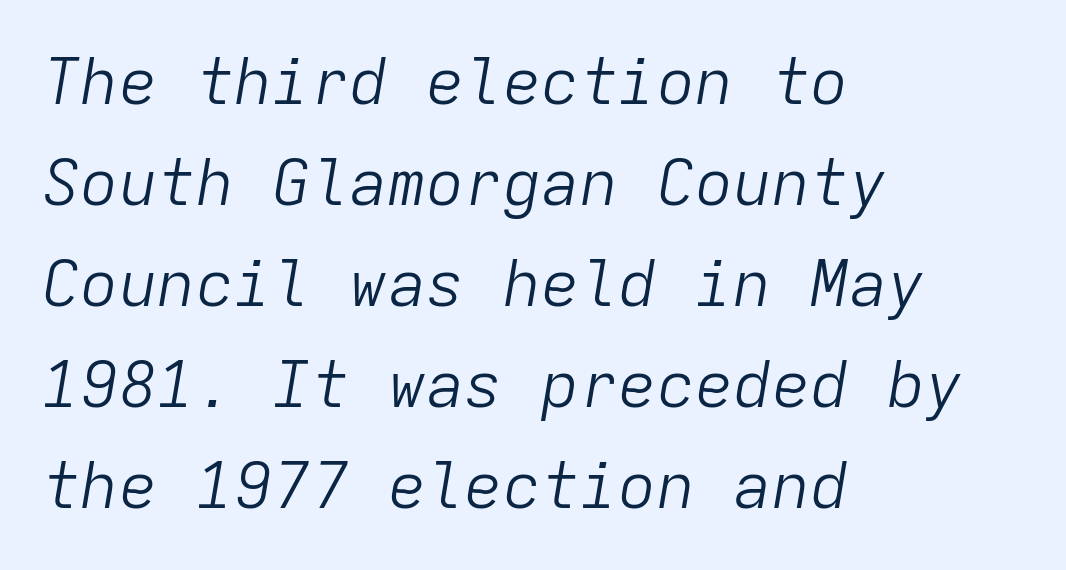
Q: Is the text bold? A: No.
Q: Is the text italic (slanted)? A: Yes, it leans right by about 9 degrees.
Q: Is the text underlined? A: No.
Q: How is the paragraph aligned? A: Left-aligned.
Q: Is the spacing between letters normal or unusually wide? A: Normal.
Q: Is the spacing between lines tight, normal or loose? A: Normal.
Q: Width (condensed, normal, or wide)? A: Normal.
Q: Stroke contrast? A: Low.
Q: x-height? A: Medium.
Q: Monospaced? A: Yes.
